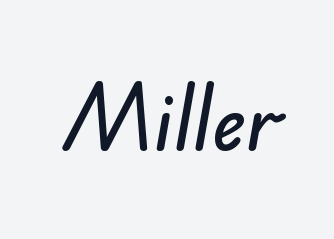
The image shows 75 px sans-serif type; set normal letter spacing, not underlined; low stroke contrast and a small x-height.
